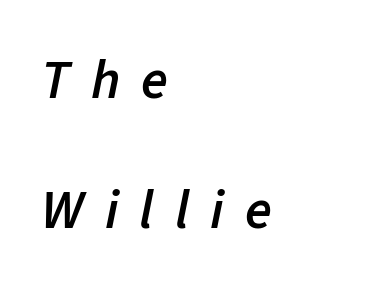
The image shows 55 px semibold type, italic (leaning right); set left-aligned, loose line spacing (2.36x), unusually wide letter spacing (+0.38 em), not underlined; low stroke contrast and a medium x-height.
